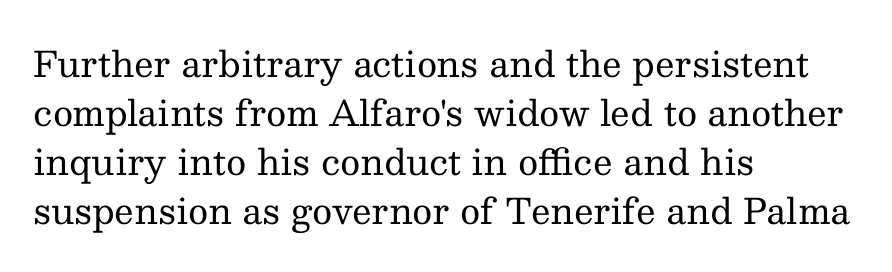
Q: Is the text bold? A: No.
Q: Is the text italic (slanted)? A: No, it is upright.
Q: Is the typeface a serif or a sans-serif typeface? A: Serif.
Q: Is the text underlined? A: No.
Q: How is the paragraph aligned? A: Left-aligned.
Q: Is the spacing between letters normal or unusually wide? A: Normal.
Q: Is the spacing between lines tight, normal or loose? A: Normal.
Q: Width (condensed, normal, or wide)? A: Normal.
Q: Stroke contrast? A: Medium.
Q: x-height? A: Medium.
Q: Monospaced? A: No.
